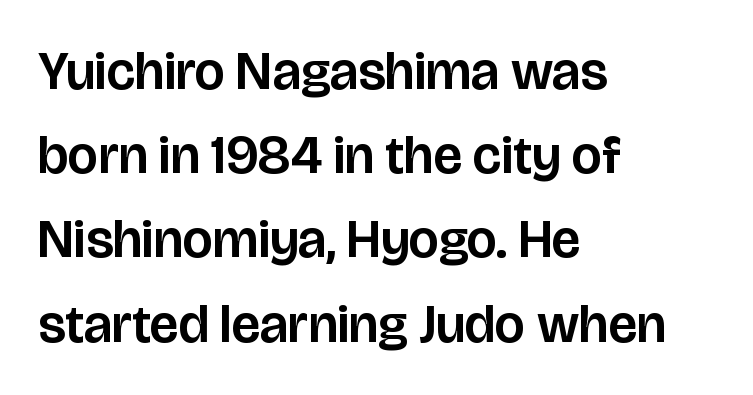
Grotesque or geometric, the face here clearly has no serifs. A typesetter would call this leading conventional body-copy spacing. The gaps between neighbouring characters are ordinary and unremarkable. Ordinary non-slanted type is in use. Glance below the letters and you will spot only blank space. Proportional: the letters do not fall into vertical columns.
